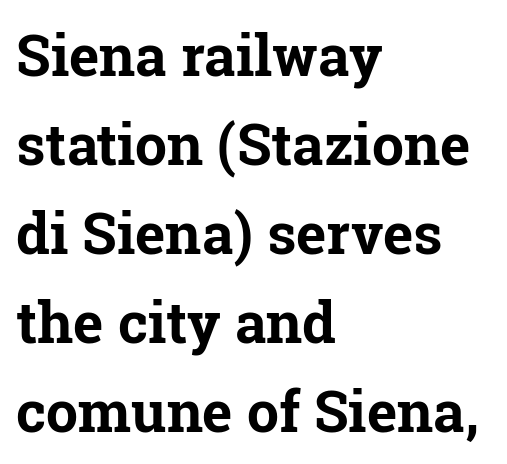
The image shows 57 px bold serif type, upright; set left-aligned, normal line spacing (1.56x), normal letter spacing, not underlined; low stroke contrast and a medium x-height.
